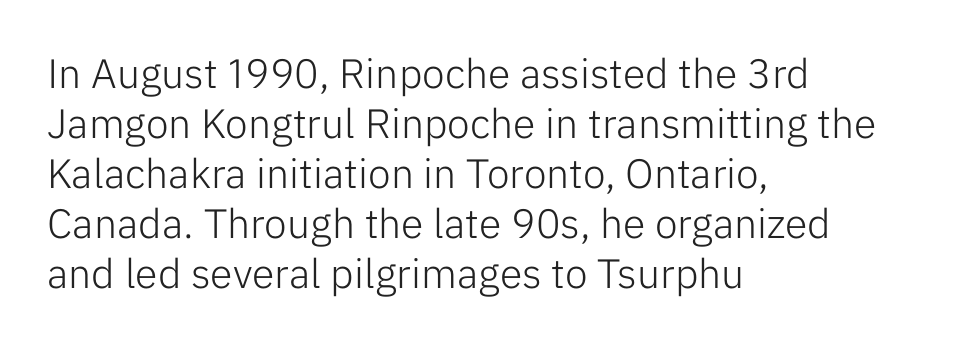
Q: Is the text bold? A: No.
Q: Is the text italic (slanted)? A: No, it is upright.
Q: Is the typeface a serif or a sans-serif typeface? A: Sans-serif.
Q: Is the text underlined? A: No.
Q: How is the paragraph aligned? A: Left-aligned.
Q: Is the spacing between letters normal or unusually wide? A: Normal.
Q: Width (condensed, normal, or wide)? A: Normal.
Q: Stroke contrast? A: Low.
Q: x-height? A: Medium.
Q: Monospaced? A: No.
